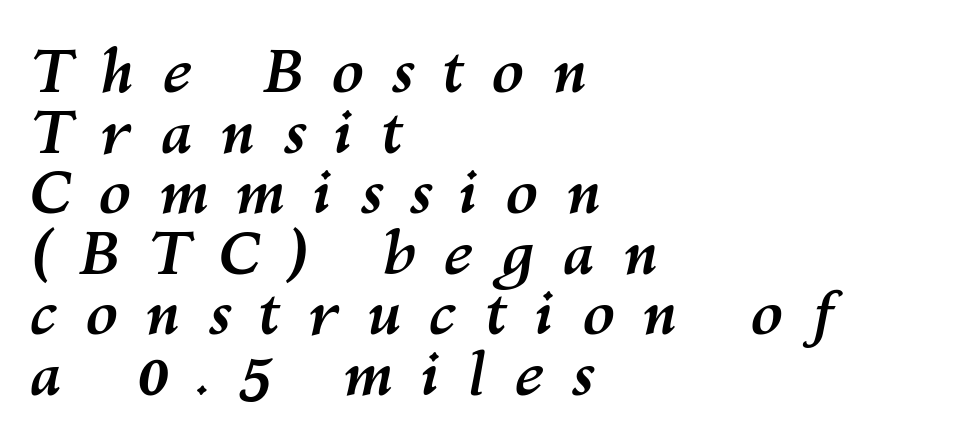
{"italic": "yes", "lean": "right", "slant_degrees": 10, "bold": "yes", "weight": "semibold", "width": "normal", "stroke_contrast": "medium", "x_height": "medium", "monospaced": "no", "underline": "no", "align": "left", "line_spacing": "tight", "line_spacing_ratio": 1.01, "letter_spacing": "wide", "letter_spacing_em": 0.45, "glyph_px": 60}
